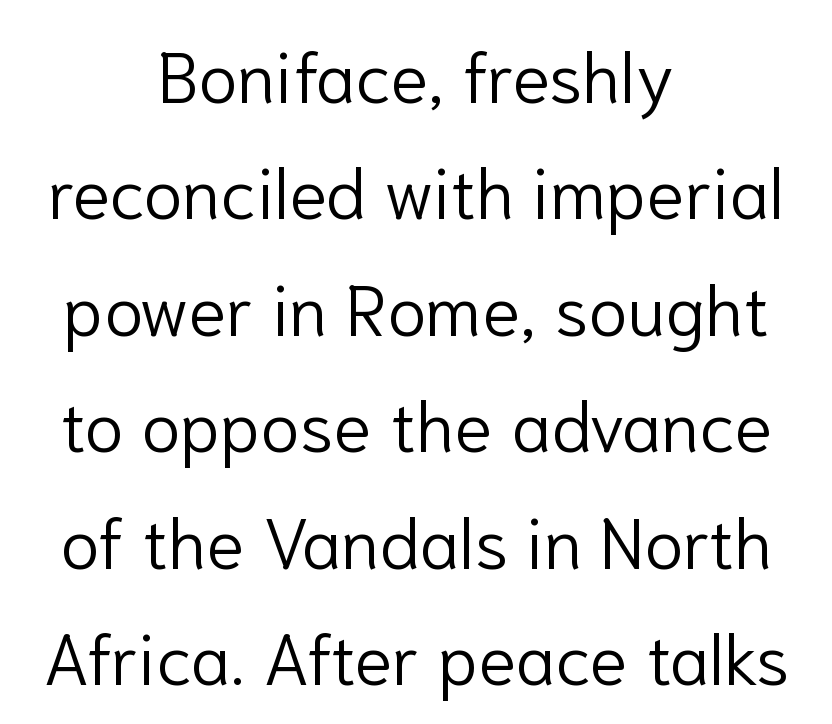
The image shows 71 px light sans-serif type, upright; set centered, normal line spacing (1.64x), normal letter spacing, not underlined; low stroke contrast and a medium x-height.
